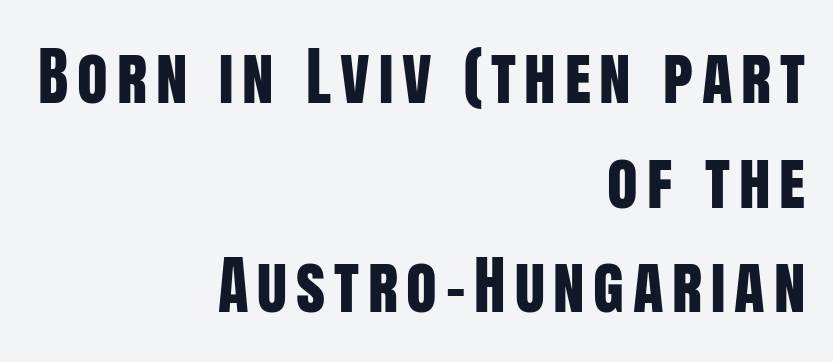
{"serif": "no", "italic": "no", "width": "condensed", "stroke_contrast": "low", "x_height": "large", "monospaced": "no", "underline": "no", "align": "right", "line_spacing": "normal", "line_spacing_ratio": 1.66, "glyph_px": 63}
